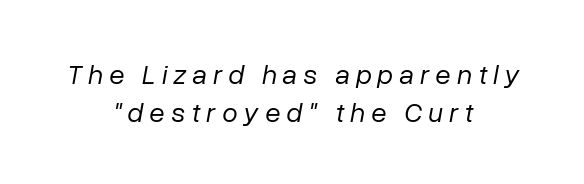
The image shows 28 px regular-weight type, italic (leaning right); set centered, normal line spacing (1.34x), unusually wide letter spacing (+0.22 em), not underlined; low stroke contrast and a medium x-height.
